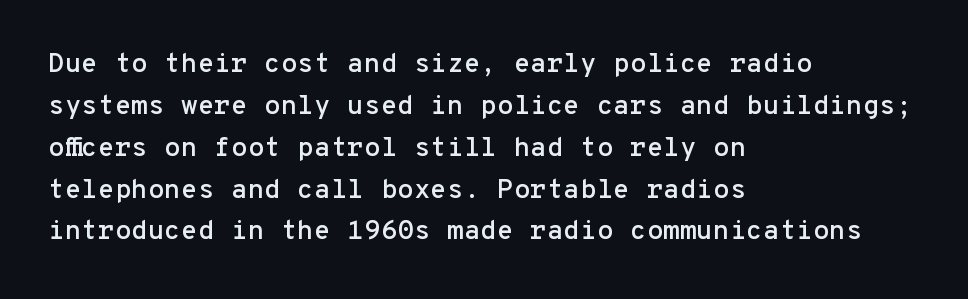
Q: Is the text italic (slanted)? A: No, it is upright.
Q: Is the text underlined? A: No.
Q: How is the paragraph aligned? A: Left-aligned.
Q: Is the spacing between letters normal or unusually wide? A: Normal.
Q: Is the spacing between lines tight, normal or loose? A: Normal.
